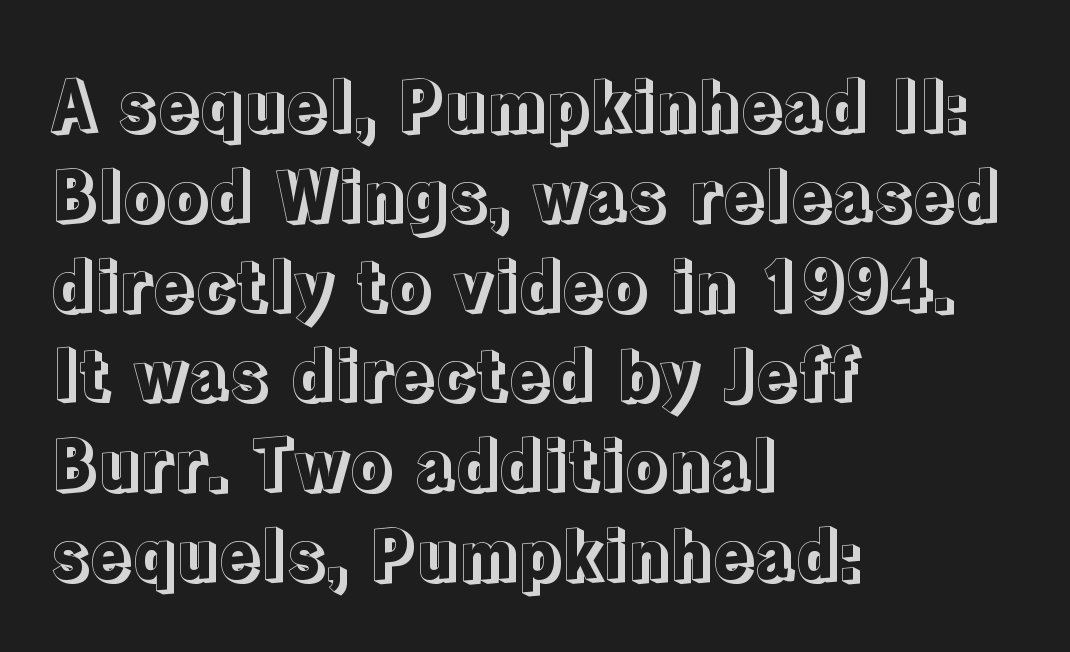
This rendering leaves character spacing at its baseline value. The typesetter chose a ragged-right arrangement here. The face used here is proportionally spaced, like ordinary book or web type. Bare-footed words on every line. Every character sits straight up, as roman type does.
